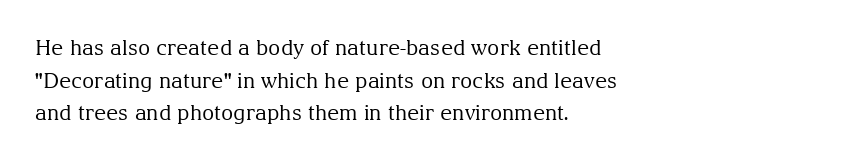
The axis of the letterforms is exactly vertical. Here the glyphs are tracked normally, forming tight word shapes. Descenders hang freely into open space. Line beginnings align vertically; line endings do not. The rows are spaced the way most documents space them.
